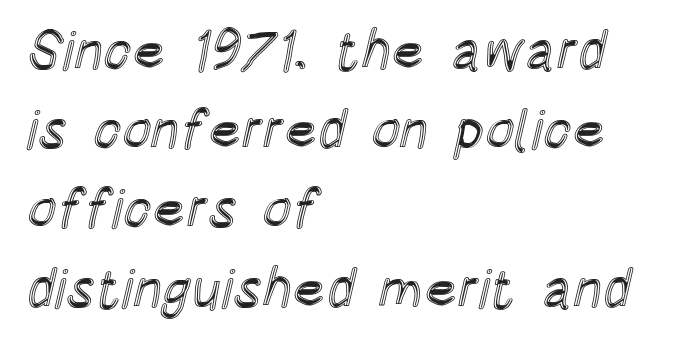
Compared with typical body copy, the letter spacing here is the same. No word sits above an underline. One glance says typical: line gaps are just what's usual. The rendering uses natural spacing where letterforms have individual widths. Compared with a centered layout, this one pins lines to the left instead.
